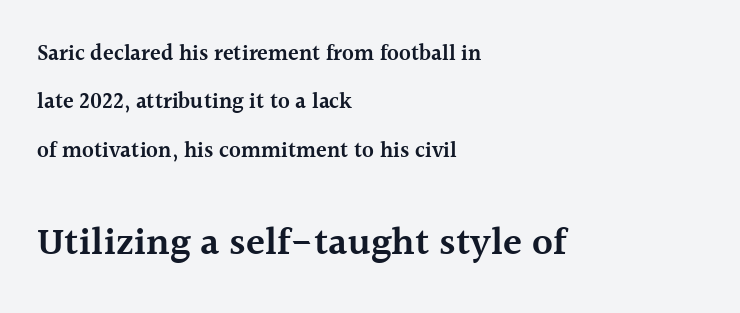
{"serif": "yes", "italic": "no", "bold": "semi", "weight": "semibold", "width": "normal", "x_height": "medium", "monospaced": "no", "underline": "no", "align": "left", "line_spacing": "loose", "line_spacing_ratio": 2.2, "letter_spacing": "normal", "letter_spacing_em": 0.0, "larger_block": "second", "size_ratio": 1.77, "glyph_px": 39}
